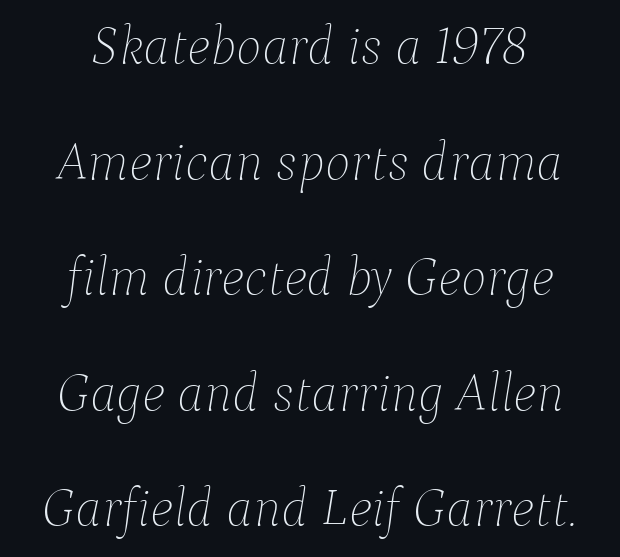
{"italic": "yes", "lean": "right", "slant_degrees": 9, "bold": "no", "weight": "thin", "width": "normal", "stroke_contrast": "low", "x_height": "medium", "monospaced": "no", "underline": "no", "align": "center", "line_spacing": "loose", "line_spacing_ratio": 2.14, "letter_spacing": "normal", "letter_spacing_em": 0.0, "glyph_px": 54}
